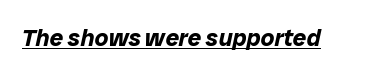
The image shows 24 px bold type, italic (leaning right); set normal letter spacing, underlined.
